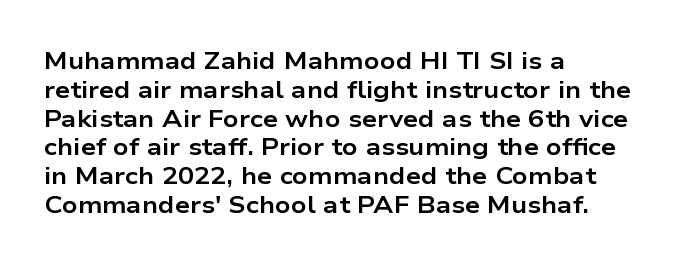
The image shows 24 px bold type, upright; set left-aligned, line spacing 1.2x, normal letter spacing, not underlined.
